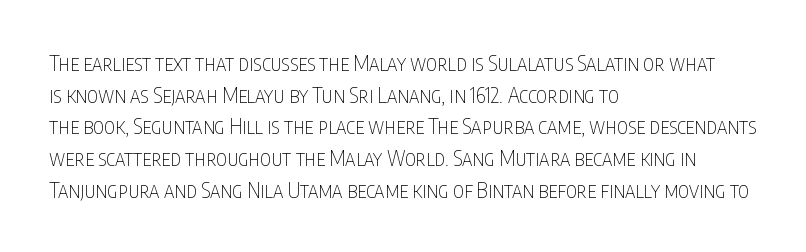
Style check: upright. Leftover space on each line is placed entirely after the last word. The rows are spaced the way most documents space them. The font is comparable to plain body text, perhaps lighter. Honestly, there is no underline to notice here at all. Nobody touched the tracking dial on this one.
